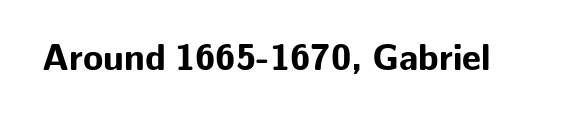
{"serif": "no", "italic": "no", "bold": "yes", "weight": "bold", "width": "normal", "stroke_contrast": "low", "x_height": "medium", "monospaced": "no", "underline": "no", "letter_spacing": "normal", "letter_spacing_em": 0.0, "glyph_px": 37}
